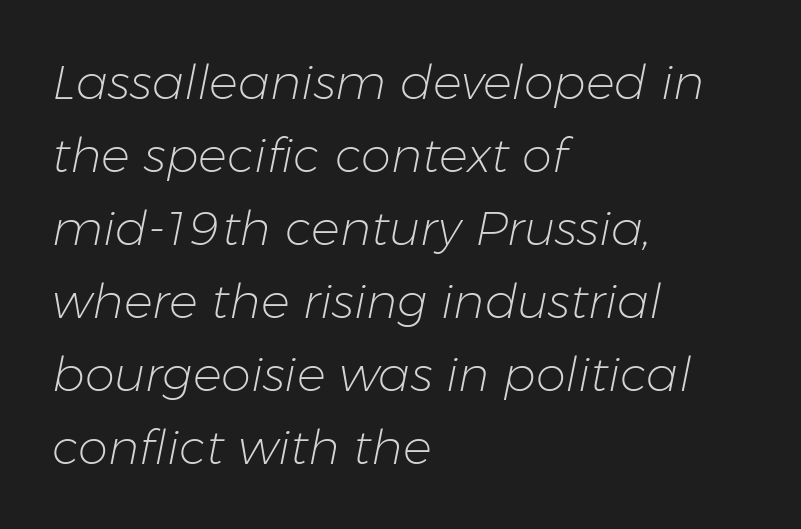
Q: Is the text bold? A: No.
Q: Is the text italic (slanted)? A: Yes, it leans right by about 11 degrees.
Q: Is the text underlined? A: No.
Q: How is the paragraph aligned? A: Left-aligned.
Q: Is the spacing between letters normal or unusually wide? A: Normal.
Q: Is the spacing between lines tight, normal or loose? A: Normal.
Q: Width (condensed, normal, or wide)? A: Normal.
Q: Stroke contrast? A: Low.
Q: x-height? A: Medium.
Q: Monospaced? A: No.
